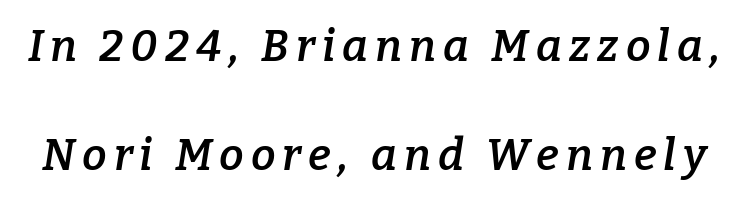
{"serif": "yes", "italic": "yes", "lean": "right", "slant_degrees": 9, "bold": "semi", "weight": "semibold", "width": "normal", "stroke_contrast": "low", "x_height": "medium", "monospaced": "no", "underline": "no", "line_spacing": "loose", "line_spacing_ratio": 2.47, "glyph_px": 44}
